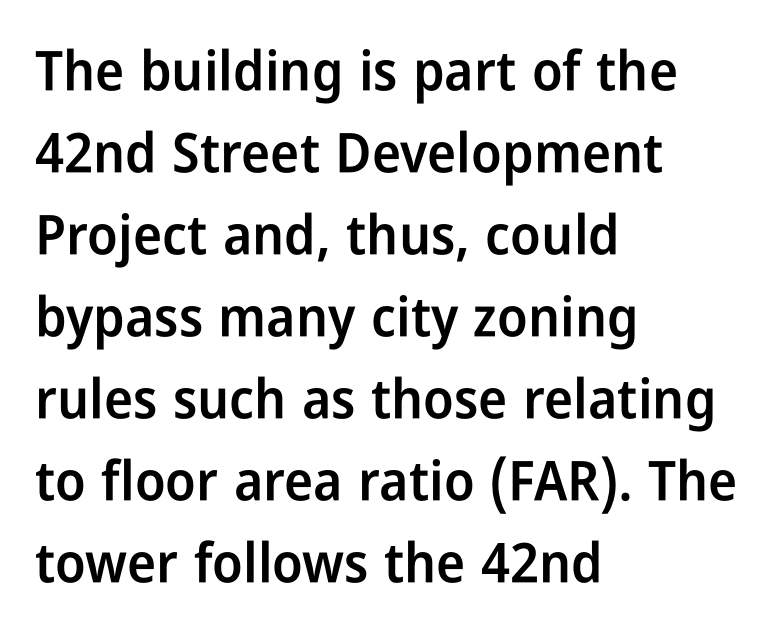
Decoration check: the copy has no underline. The characters display no serif detailing; their extremities are plain. Spacing verdict: proportional, widths tailored to each character. Evenly set lines give the paragraph a standard silhouette. Heft: intermediate — a semibold.
